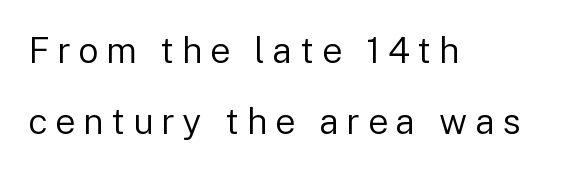
Q: Is the text bold? A: No.
Q: Is the text italic (slanted)? A: No, it is upright.
Q: Is the typeface a serif or a sans-serif typeface? A: Sans-serif.
Q: Is the text underlined? A: No.
Q: How is the paragraph aligned? A: Left-aligned.
Q: Is the spacing between letters normal or unusually wide? A: Unusually wide.
Q: Is the spacing between lines tight, normal or loose? A: Loose.
Q: Width (condensed, normal, or wide)? A: Normal.
Q: Stroke contrast? A: Low.
Q: x-height? A: Medium.
Q: Monospaced? A: No.
